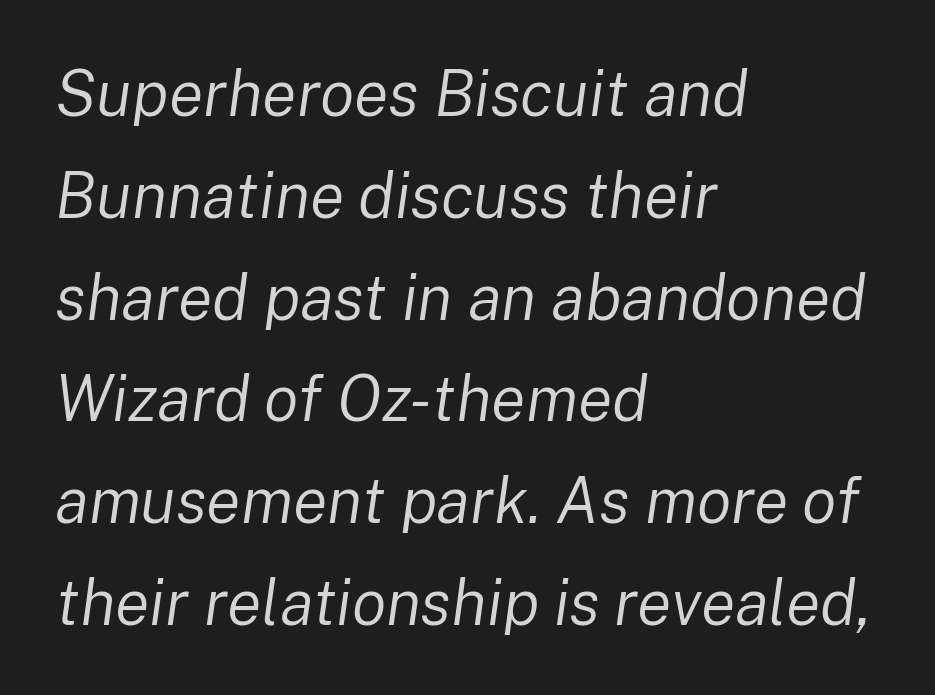
Inter-character spacing is left at the font's built-in metrics. The passage shown is typed in a proportional face where columns would drift. These lines are set flush left with a ragged right edge. The whole block is typeset with a tilt. The strokes are not fattened; the text isn't bold.
